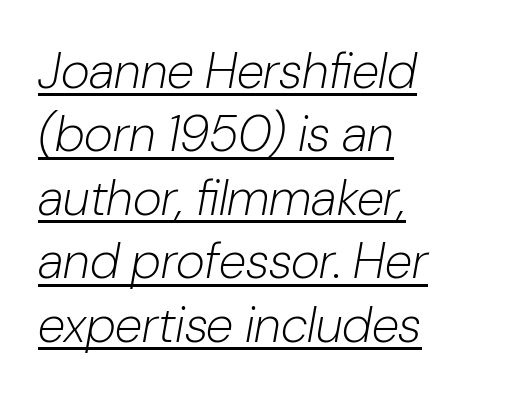
This block has exactly the height ordinary leading produces. A continuous stroke trails under the words, as in a hyperlink. Note the varied advance widths — an 'i' is clearly narrower than an 'm'. In terms of letterspacing, this is plain default setting. Rendered with sloped, italic letterforms. The weight tops out at a normal text grade.
